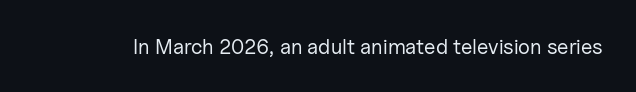
Q: Is the text bold? A: No.
Q: Is the text italic (slanted)? A: No, it is upright.
Q: Is the text underlined? A: No.
Q: Is the spacing between letters normal or unusually wide? A: Normal.
